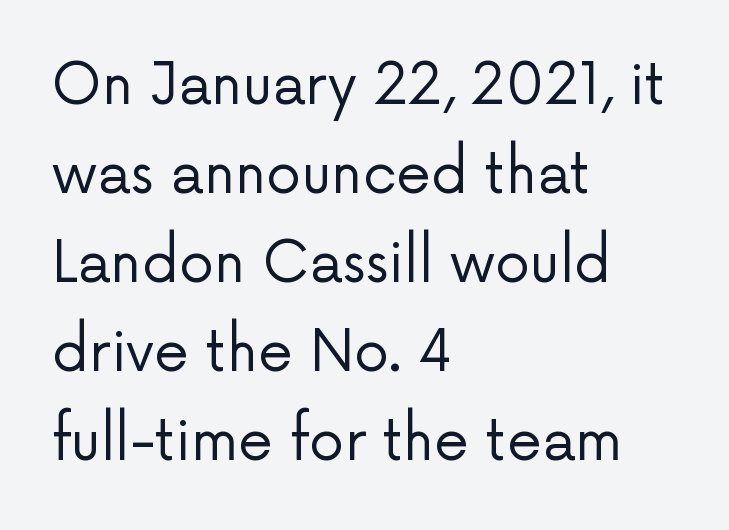
{"serif": "no", "italic": "no", "bold": "no", "weight": "regular", "width": "normal", "stroke_contrast": "low", "x_height": "medium", "monospaced": "no", "underline": "no", "align": "left", "line_spacing": "normal", "line_spacing_ratio": 1.59, "letter_spacing": "normal", "letter_spacing_em": 0.0, "glyph_px": 56}
